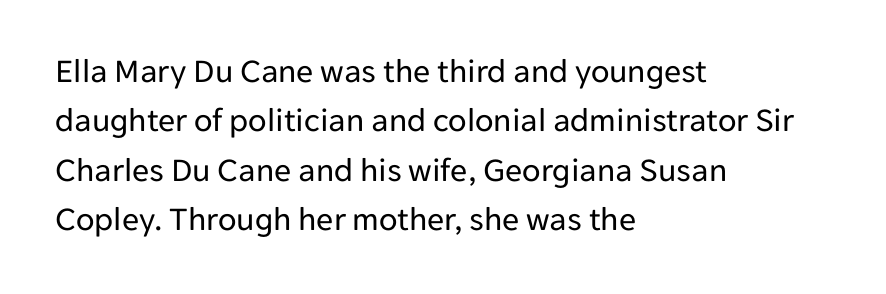
Caption: multi-line text, flush left, ragged right. Looks like regular typesetting: each glyph gets only the width it needs. Do the letters lean? They stand straight. A clean baseline with only descenders dipping below it. Nobody touched the tracking dial on this one. Serif or sans? Sans — the stroke terminals are bare.
